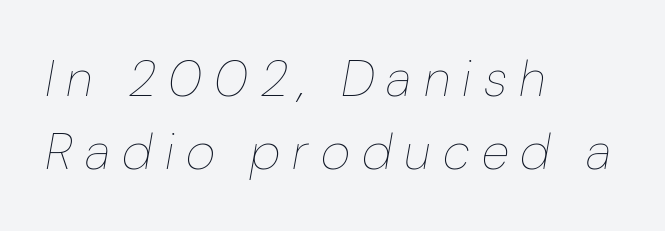
Q: Is the text bold? A: No.
Q: Is the text italic (slanted)? A: Yes, it leans right by about 10 degrees.
Q: Is the text underlined? A: No.
Q: How is the paragraph aligned? A: Left-aligned.
Q: Is the spacing between letters normal or unusually wide? A: Unusually wide.
Q: Is the spacing between lines tight, normal or loose? A: Normal.
Q: Width (condensed, normal, or wide)? A: Normal.
Q: Stroke contrast? A: Low.
Q: x-height? A: Medium.
Q: Monospaced? A: No.
